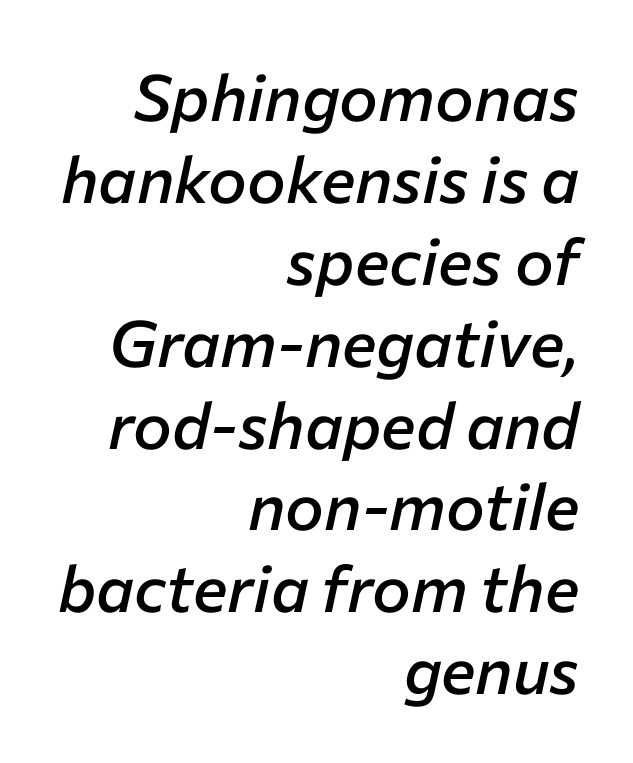
Type without underlining. These lines are set flush right with a ragged left edge. This is moderately heavy type, rendered in semibold. Here the glyphs are tracked normally, forming tight word shapes.
